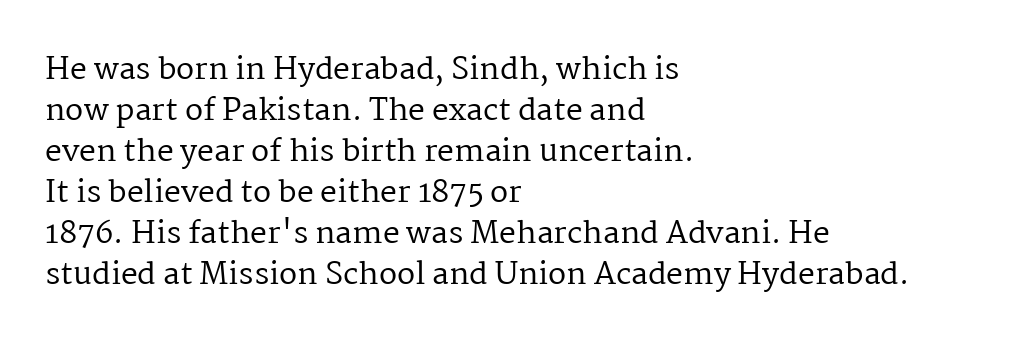
The image shows 30 px regular-weight serif type, upright; set left-aligned, normal line spacing (1.37x), normal letter spacing, not underlined; medium stroke contrast and a medium x-height.
